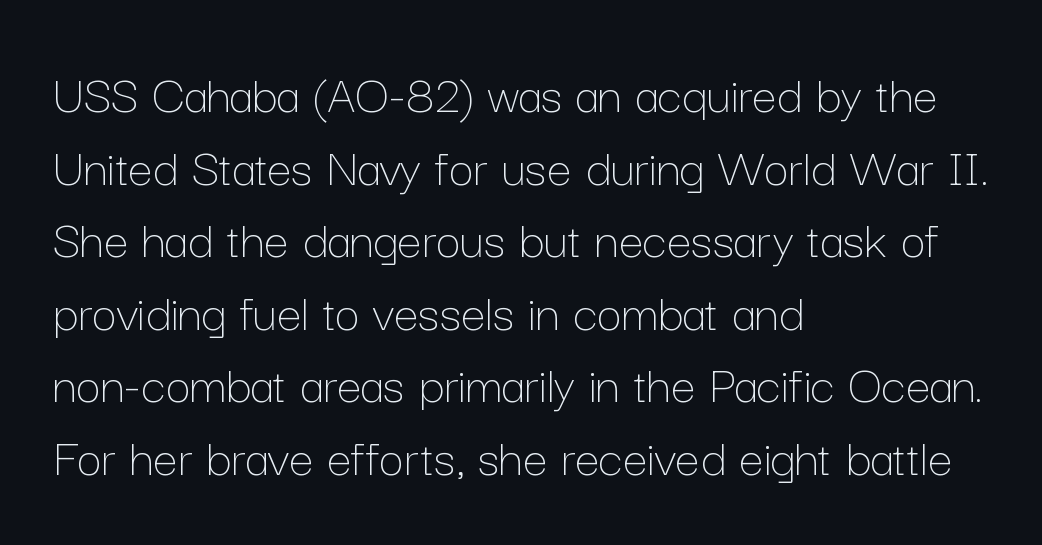
Varying glyph widths throughout — classic text-font behaviour. You could call the tracking neutral — neither tight nor loose. Lines of text with bare space underneath. The rag falls on the right side of this text block.
